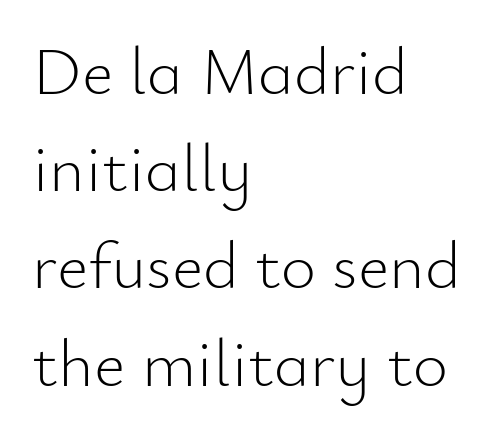
The image shows 68 px light sans-serif type, upright; set left-aligned, normal line spacing (1.43x), normal letter spacing, not underlined; low stroke contrast and a small x-height.
